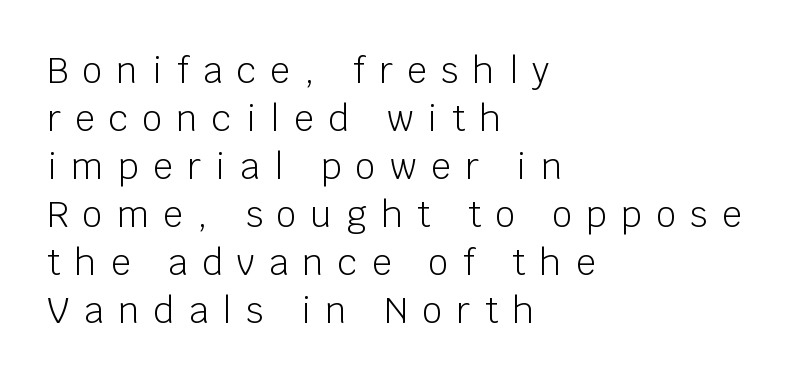
Q: Is the text bold? A: No.
Q: Is the text italic (slanted)? A: No, it is upright.
Q: Is the typeface a serif or a sans-serif typeface? A: Sans-serif.
Q: Is the text underlined? A: No.
Q: How is the paragraph aligned? A: Left-aligned.
Q: Is the spacing between letters normal or unusually wide? A: Unusually wide.
Q: Is the spacing between lines tight, normal or loose? A: Normal.
Q: Width (condensed, normal, or wide)? A: Normal.
Q: Stroke contrast? A: Low.
Q: x-height? A: Large.
Q: Monospaced? A: No.
